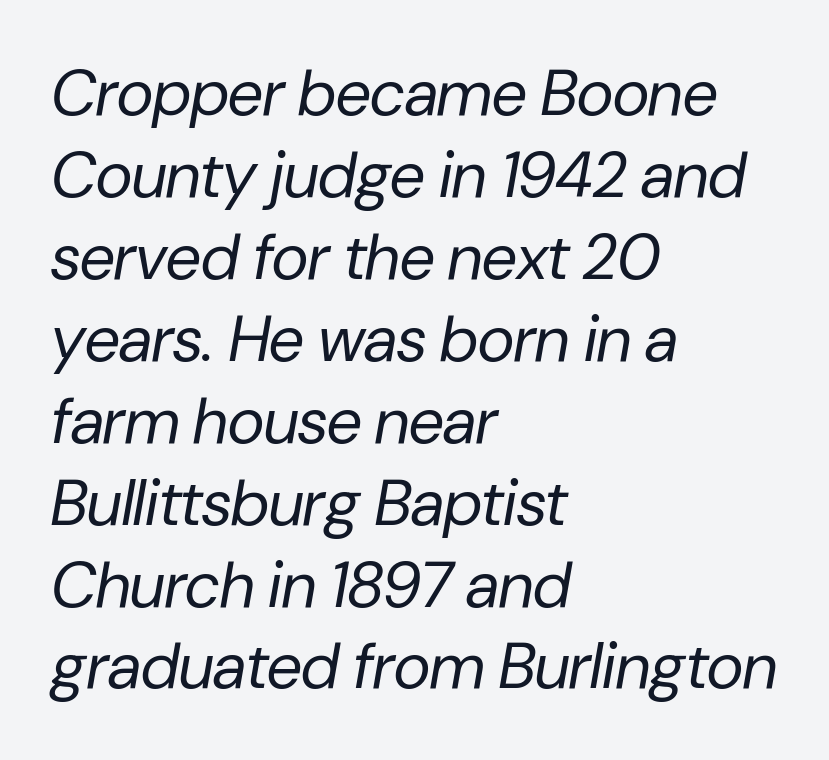
Q: Is the text bold? A: No.
Q: Is the text italic (slanted)? A: Yes, it leans right by about 10 degrees.
Q: Is the text underlined? A: No.
Q: How is the paragraph aligned? A: Left-aligned.
Q: Is the spacing between letters normal or unusually wide? A: Normal.
Q: Is the spacing between lines tight, normal or loose? A: Normal.
Q: Width (condensed, normal, or wide)? A: Normal.
Q: Stroke contrast? A: Low.
Q: x-height? A: Medium.
Q: Monospaced? A: No.
